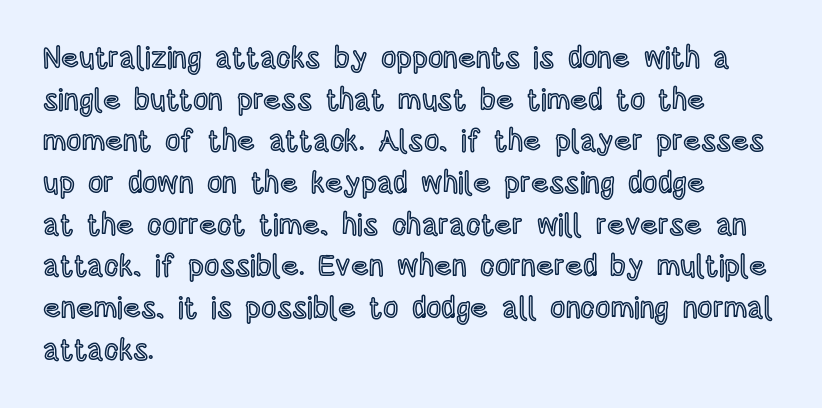
Q: Is the text italic (slanted)? A: No, it is upright.
Q: Is the text underlined? A: No.
Q: How is the paragraph aligned? A: Left-aligned.
Q: Is the spacing between letters normal or unusually wide? A: Normal.
Q: Is the spacing between lines tight, normal or loose? A: Normal.
Q: Width (condensed, normal, or wide)? A: Condensed.
Q: x-height? A: Large.
Q: Monospaced? A: No.
